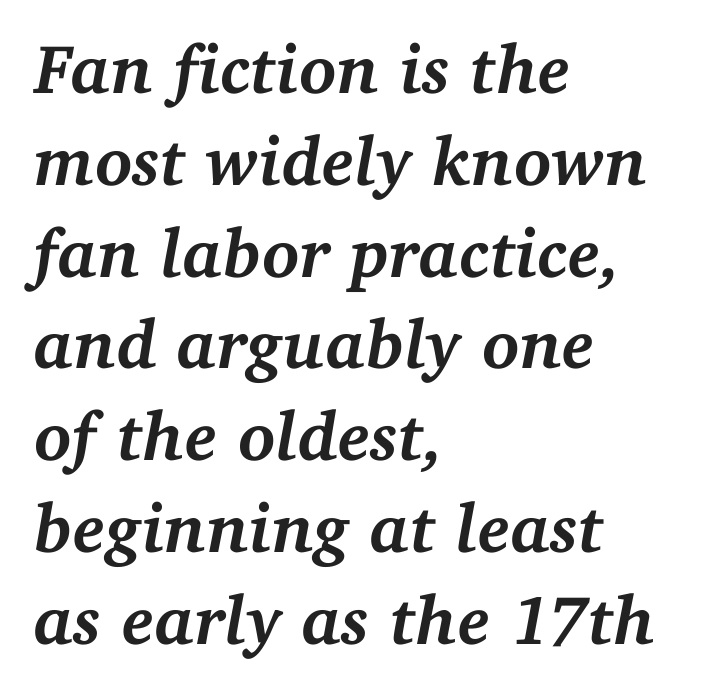
Yep, that's italic — everything's leaning. The designer left line spacing at the default. All the whitespace from short lines collects on the right. Character widths vary here, with narrow letters taking less room than wide ones.
